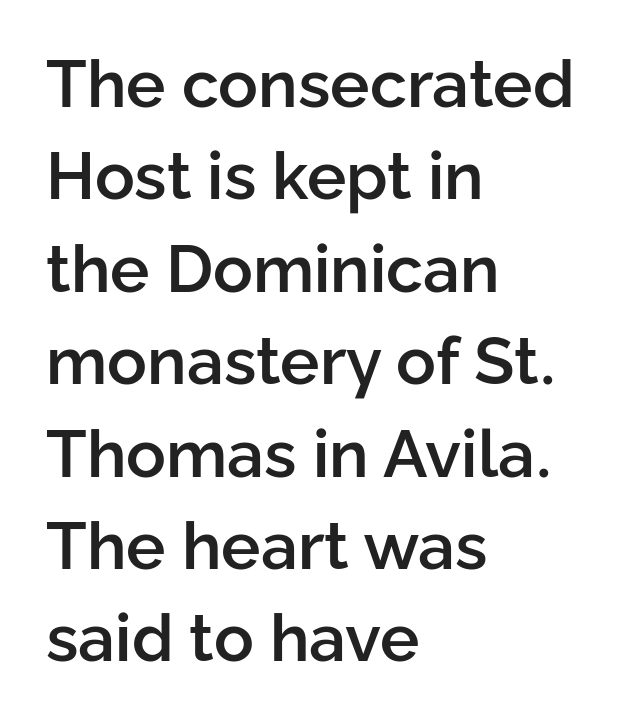
The image shows 66 px semibold sans-serif type, upright; set left-aligned, normal line spacing (1.4x), normal letter spacing, not underlined; low stroke contrast and a medium x-height.
